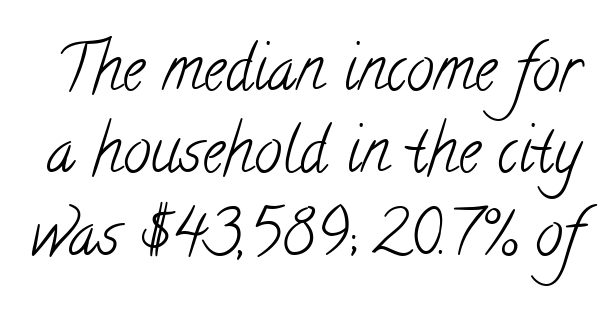
{"bold": "no", "weight": "light", "width": "condensed", "stroke_contrast": "low", "x_height": "small", "monospaced": "no", "underline": "no", "line_spacing": "normal", "line_spacing_ratio": 1.33, "letter_spacing": "normal", "letter_spacing_em": 0.0, "glyph_px": 62}
